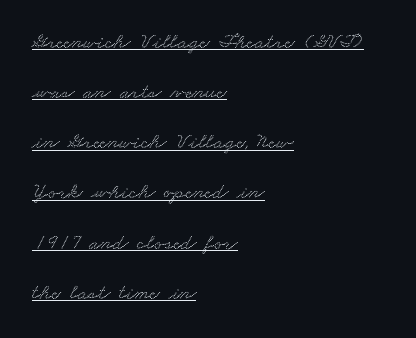
Here the glyphs are tracked normally, forming tight word shapes. Summary of vertical rhythm: relaxed, with wide interline spacing. This sample carries an underscore along the baseline area. Caption: multi-line text, flush left, ragged right.
